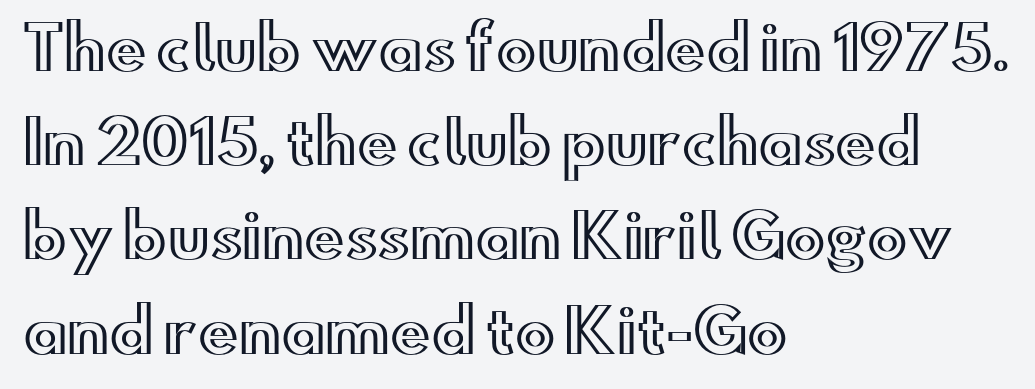
This sample uses an upright cut, with every glyph sitting square on the baseline. Every row of glyphs begins at an identical x-position on the left. Descenders hang freely into open space. Compared with typical body copy, the letter spacing here is the same. This block has exactly the height ordinary leading produces.
